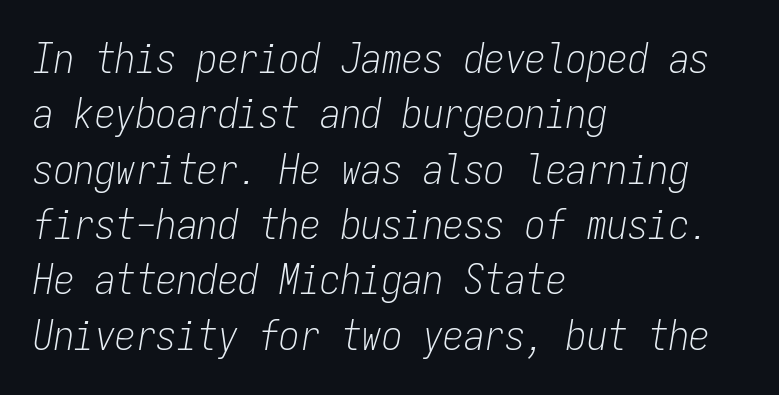
The image shows 41 px light, condensed type, italic (leaning right), monospaced; set left-aligned, normal line spacing (1.35x), normal letter spacing, not underlined; low stroke contrast and a medium x-height.
